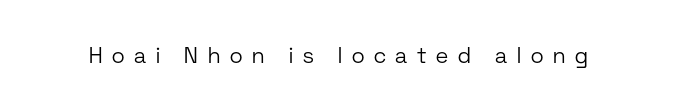
Caption: face not bold, strokes unweighted. Every character sits straight up, as roman type does. Letter spacing: wide. Nobody drew a line under any word here.
